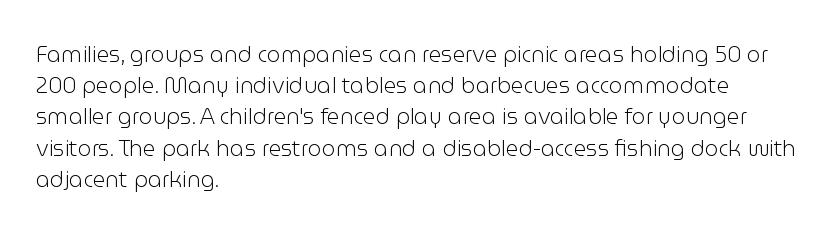
The image shows 22 px text type, upright; set left-aligned, normal line spacing (1.42x), normal letter spacing, not underlined.
